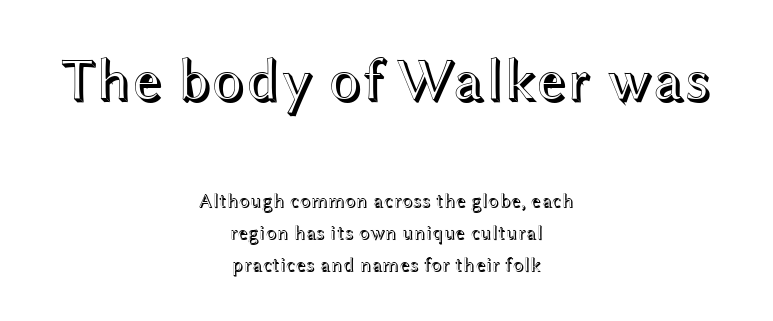
{"italic": "no", "width": "wide", "x_height": "medium", "monospaced": "no", "underline": "no", "align": "center", "line_spacing": "normal", "line_spacing_ratio": 1.6, "letter_spacing": "normal", "letter_spacing_em": 0.0, "larger_block": "first", "size_ratio": 3.0, "glyph_px": 60}
